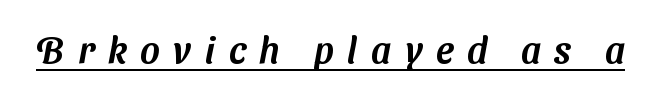
Q: Is the typeface a serif or a sans-serif typeface? A: Sans-serif.
Q: Is the text underlined? A: Yes.
Q: Is the spacing between letters normal or unusually wide? A: Unusually wide.
Q: Width (condensed, normal, or wide)? A: Normal.
Q: Stroke contrast? A: Medium.
Q: x-height? A: Medium.
Q: Monospaced? A: No.
